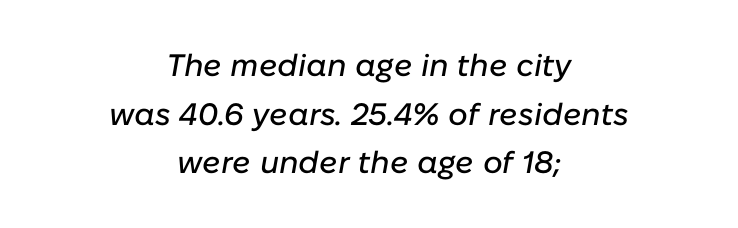
The image shows 31 px text type, italic (leaning right); set centered, normal line spacing (1.57x), normal letter spacing, not underlined; low stroke contrast and a medium x-height.
